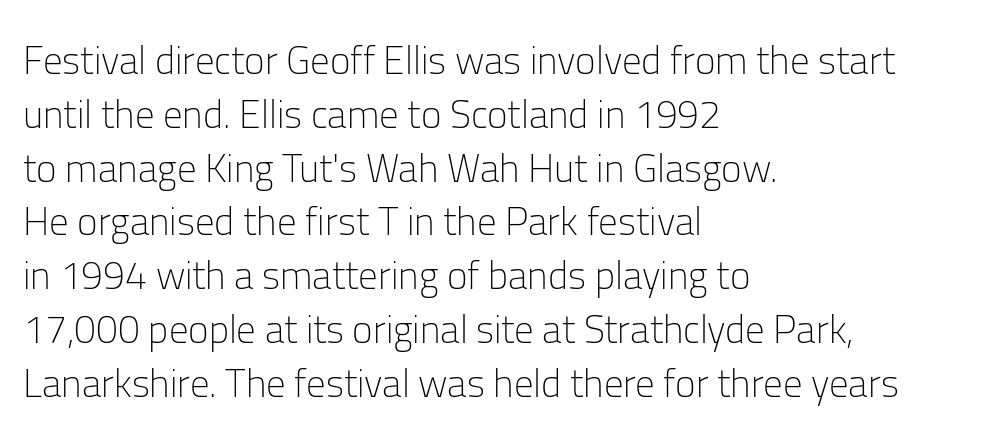
Tracking here is standard; glyphs follow each other at the usual distance. Bold? No — there's no thickening of the strokes. The gap between lines stays unmarked. These lines are rendered in a variable-pitch font.
